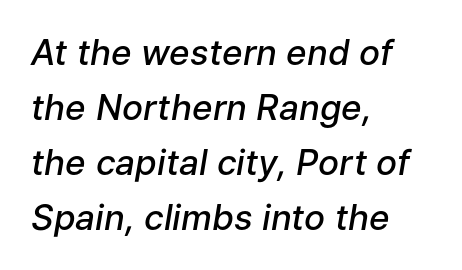
A classic flush-left, rag-right setting is used for this passage. Yep, that's italic — everything's leaning. There is no visible air inserted between adjacent glyphs. Varying glyph widths throughout — classic text-font behaviour. The block of text has a typical density, with ordinary space between rows. As a designer I'd log this as weight 600, semibold.
